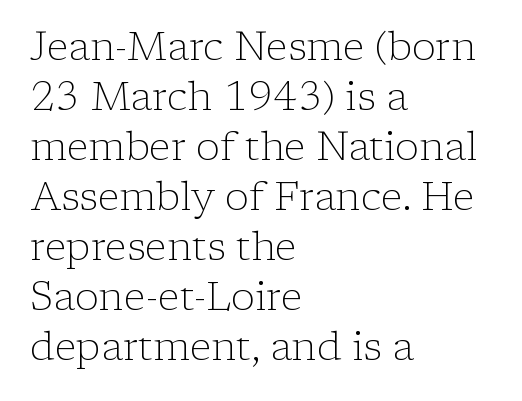
Spacing between characters is what you'd get straight out of the box. If you drew a ruler down the left edge, every line would touch it. Caption: face not bold, strokes unweighted. Serifs: yes, visible at the terminals of the letterforms.
